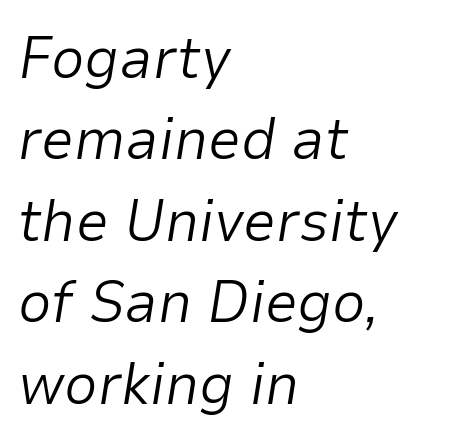
Check the space under the baseline: it is left empty. The passage shown leans; its letterforms are oblique. Each new line begins a customary step beneath the previous one. The face looks like a standard text weight, possibly lighter.
